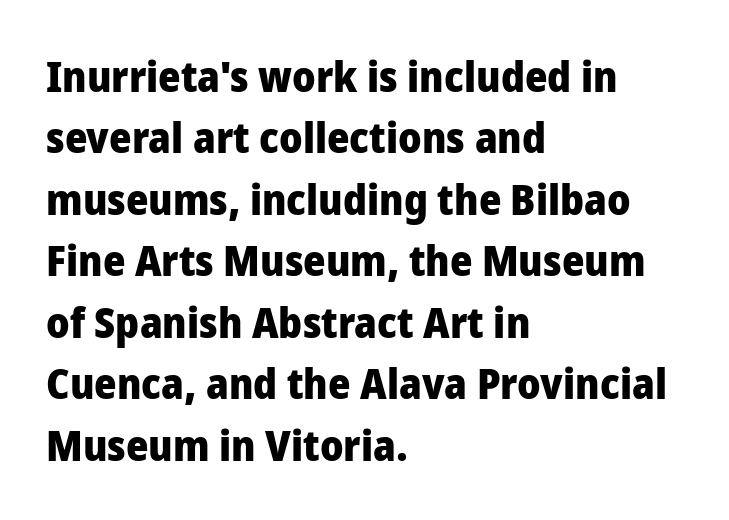
Q: Is the text bold? A: Yes.
Q: Is the text italic (slanted)? A: No, it is upright.
Q: Is the typeface a serif or a sans-serif typeface? A: Sans-serif.
Q: Is the text underlined? A: No.
Q: How is the paragraph aligned? A: Left-aligned.
Q: Is the spacing between letters normal or unusually wide? A: Normal.
Q: Is the spacing between lines tight, normal or loose? A: Normal.
Q: Width (condensed, normal, or wide)? A: Normal.
Q: Stroke contrast? A: Low.
Q: x-height? A: Medium.
Q: Monospaced? A: No.
